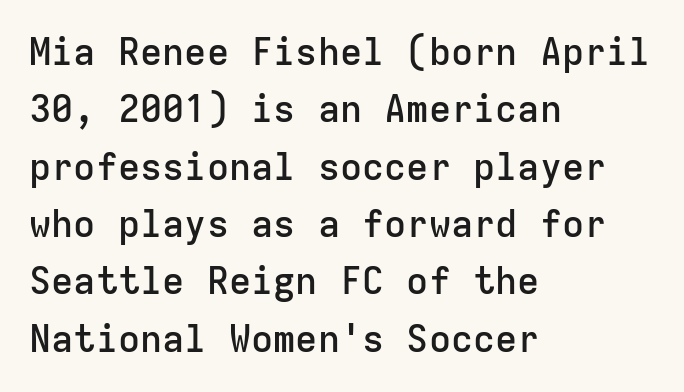
You could call the tracking neutral — neither tight nor loose. Letters rest on an invisible, unmarked baseline. The passage is arranged the way most books set body copy — flush left. Vertically, the passage feels balanced, rows spaced as you'd expect. Does the weight exceed regular? Yes, but only to semibold.
